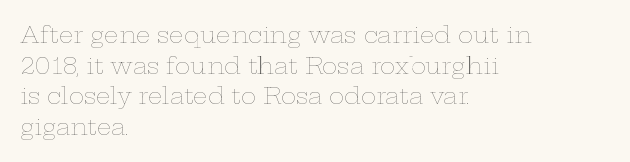
The image shows 23 px text type, upright; set left-aligned, normal line spacing (1.33x), normal letter spacing, not underlined.
